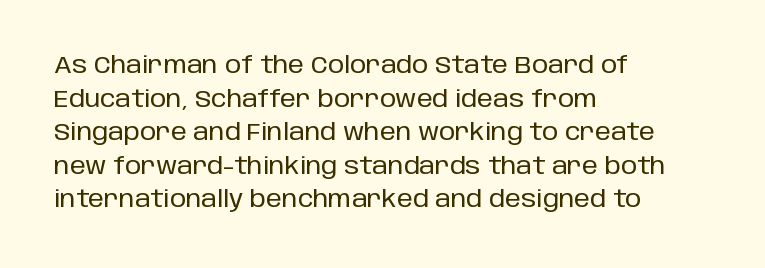
Notice how the passage keeps a crisp vertical edge on the left only. Ascenders rise straight up at ninety degrees. The passage shown is not underscored anywhere. Tracking value appears to be zero — textbook default spacing.
